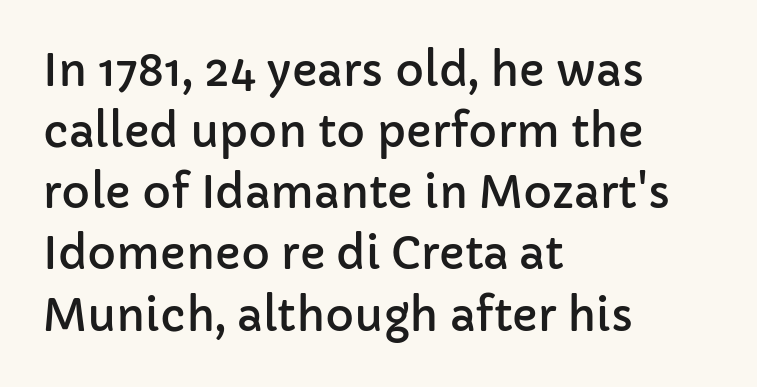
Q: Is the text italic (slanted)? A: No, it is upright.
Q: Is the typeface a serif or a sans-serif typeface? A: Sans-serif.
Q: Is the text underlined? A: No.
Q: How is the paragraph aligned? A: Left-aligned.
Q: Is the spacing between letters normal or unusually wide? A: Normal.
Q: Is the spacing between lines tight, normal or loose? A: Normal.
Q: Width (condensed, normal, or wide)? A: Normal.
Q: Stroke contrast? A: Low.
Q: x-height? A: Medium.
Q: Monospaced? A: No.
